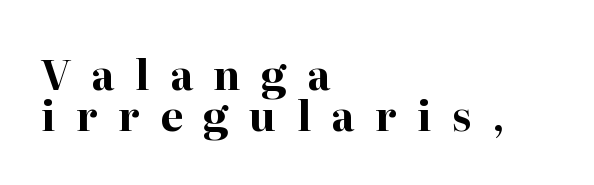
{"serif": "yes", "italic": "no", "bold": "yes", "weight": "bold", "width": "normal", "stroke_contrast": "high", "x_height": "medium", "monospaced": "no", "underline": "no", "align": "left", "line_spacing": "tight", "line_spacing_ratio": 1.0, "letter_spacing": "wide", "letter_spacing_em": 0.5, "glyph_px": 41}
